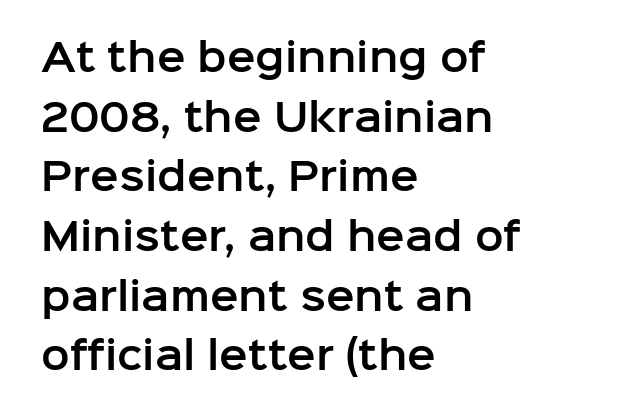
Q: Is the text italic (slanted)? A: No, it is upright.
Q: Is the typeface a serif or a sans-serif typeface? A: Sans-serif.
Q: Is the text underlined? A: No.
Q: How is the paragraph aligned? A: Left-aligned.
Q: Is the spacing between letters normal or unusually wide? A: Normal.
Q: Is the spacing between lines tight, normal or loose? A: Normal.
Q: Width (condensed, normal, or wide)? A: Normal.
Q: Stroke contrast? A: Low.
Q: x-height? A: Medium.
Q: Monospaced? A: No.
